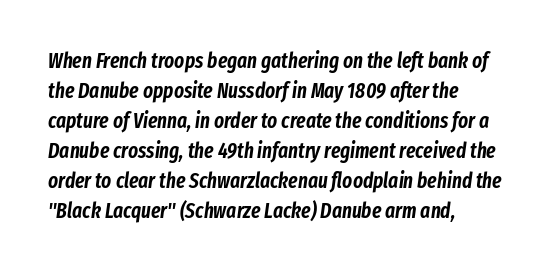
Horizontally, the lines are justified to the leading edge only. Honestly, the row spacing looks completely unremarkable. Slant detected: the letters are inclined. The line texture is even and compact thanks to regular tracking. Beneath every word, the page is bare.
